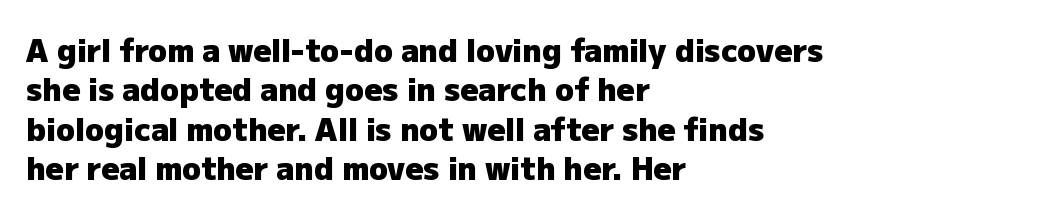
The image shows 31 px heavy sans-serif type, upright; set left-aligned, normal line spacing (1.27x), normal letter spacing, not underlined; low stroke contrast and a medium x-height.
